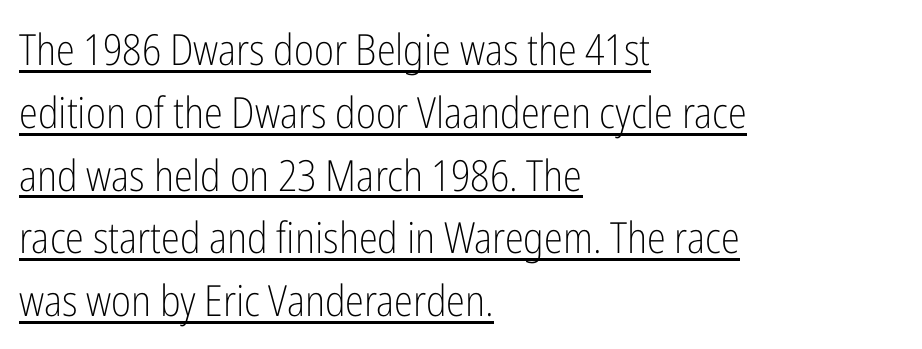
The image shows 43 px light, condensed sans-serif type, upright; set left-aligned, normal line spacing (1.46x), normal letter spacing, underlined; low stroke contrast and a medium x-height.
